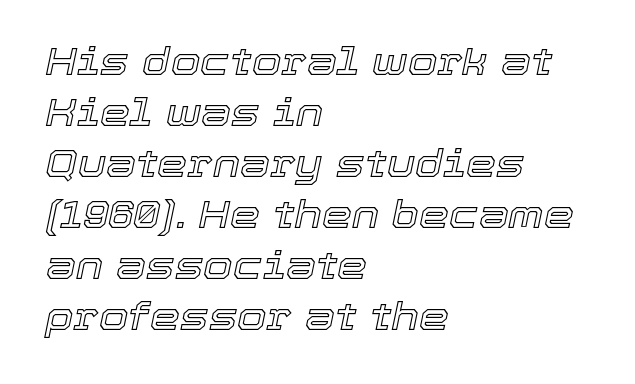
The image shows 38 px text type, italic (leaning right); set left-aligned, normal line spacing (1.34x), normal letter spacing, not underlined; a medium x-height.
